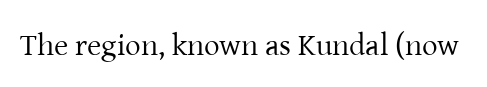
The image shows 31 px regular-weight serif type, upright; set normal letter spacing, not underlined; low stroke contrast and a medium x-height.
